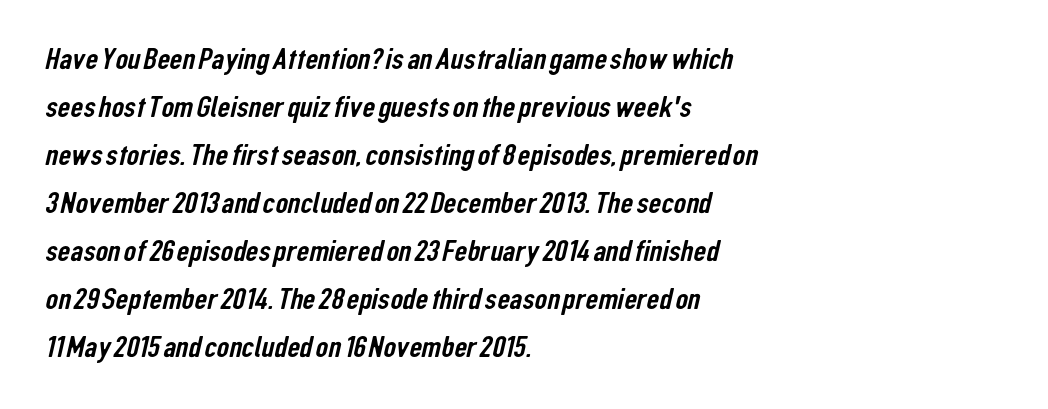
Vertical spacing — default. No word sits above an underline. The designer went with a sans here, leaving each stem footless. The lines in this sample share a left origin and differ only in where they stop. A typesetter would call this proportional, since set widths differ per character.
